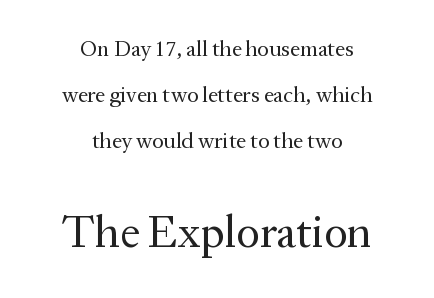
Q: Is the text bold? A: No.
Q: Is the text italic (slanted)? A: No, it is upright.
Q: Is the typeface a serif or a sans-serif typeface? A: Serif.
Q: Is the text underlined? A: No.
Q: How is the paragraph aligned? A: Centered.
Q: Is the spacing between letters normal or unusually wide? A: Normal.
Q: Is the spacing between lines tight, normal or loose? A: Loose.
Q: Which block of text is set in a larger size, the first (top) or the second (bottom)? A: The second (bottom) one.
Q: Width (condensed, normal, or wide)? A: Normal.
Q: Stroke contrast? A: Medium.
Q: x-height? A: Medium.
Q: Monospaced? A: No.
